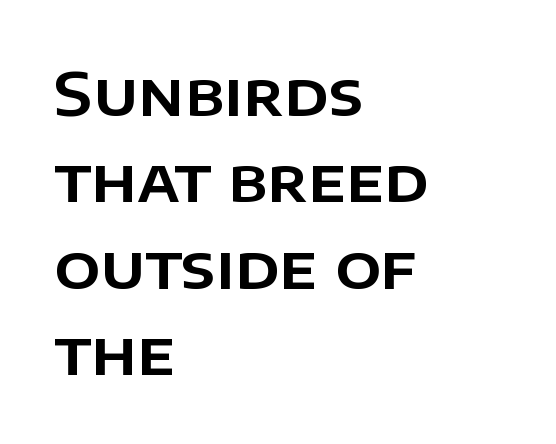
{"serif": "no", "italic": "no", "width": "normal", "stroke_contrast": "low", "x_height": "large", "monospaced": "no", "underline": "no", "align": "left", "line_spacing": "normal", "line_spacing_ratio": 1.44, "letter_spacing": "normal", "letter_spacing_em": 0.0, "glyph_px": 60}
